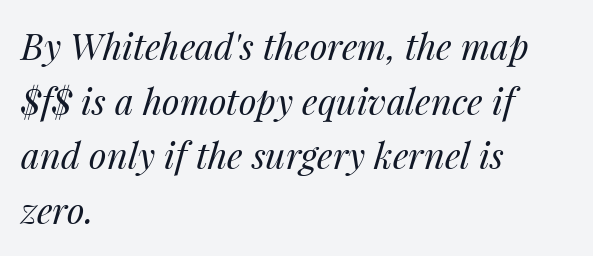
Caption: face not bold, strokes unweighted. The letterforms sit shoulder to shoulder at normal distance. These lines are rendered in a variable-pitch font. Notice how the passage keeps a crisp vertical edge on the left only. This is oblique type, the kind used for emphasis or titles.
